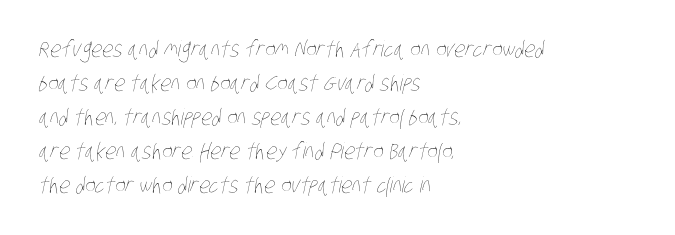
{"bold": "no", "underline": "no", "align": "left", "line_spacing": "normal", "line_spacing_ratio": 1.54, "letter_spacing": "normal", "letter_spacing_em": 0.0, "glyph_px": 22}
